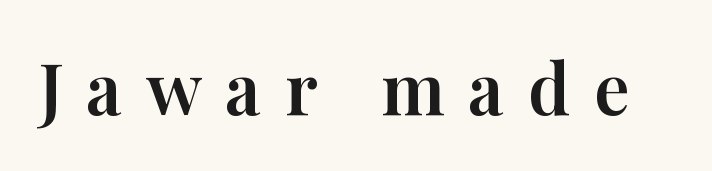
Q: Is the text italic (slanted)? A: No, it is upright.
Q: Is the typeface a serif or a sans-serif typeface? A: Serif.
Q: Is the text underlined? A: No.
Q: Is the spacing between letters normal or unusually wide? A: Unusually wide.
Q: Width (condensed, normal, or wide)? A: Normal.
Q: Stroke contrast? A: High.
Q: x-height? A: Medium.
Q: Monospaced? A: No.
